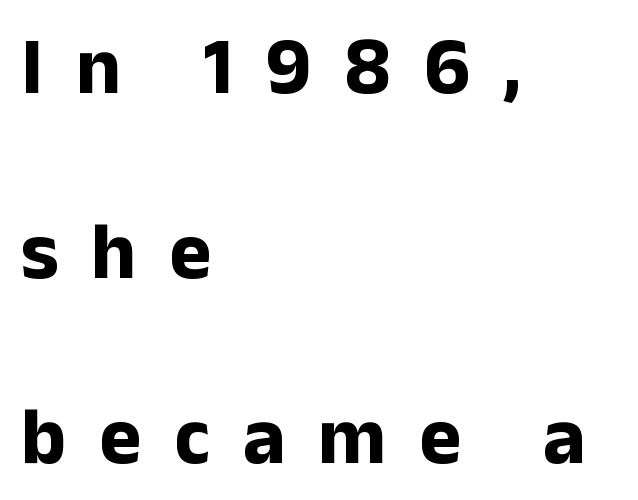
The image shows 80 px bold sans-serif type, upright; set left-aligned, loose line spacing (2.31x), unusually wide letter spacing (+0.41 em), not underlined; low stroke contrast and a medium x-height.
